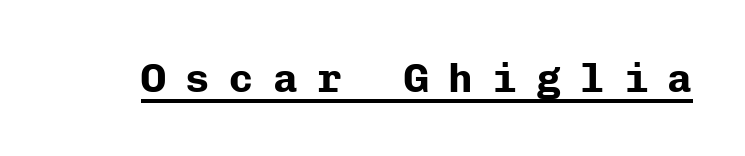
The image shows 41 px bold sans-serif type, upright, monospaced; set unusually wide letter spacing (+0.47 em), underlined; low stroke contrast and a medium x-height.
